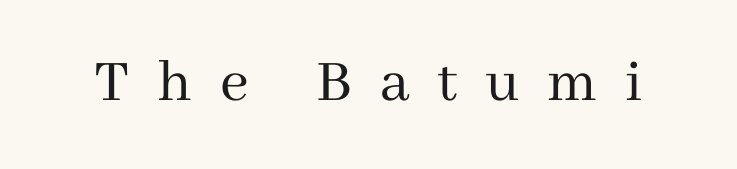
Someone cranked the tracking dial way up on this one. Look at the bottom of the vertical strokes: they flare into serifs here. Each letter keeps its own natural width here, so spacing adapts to shape. The weight would be labelled regular, book, light, or lighter still. Rule under the text: the space is simply empty.
